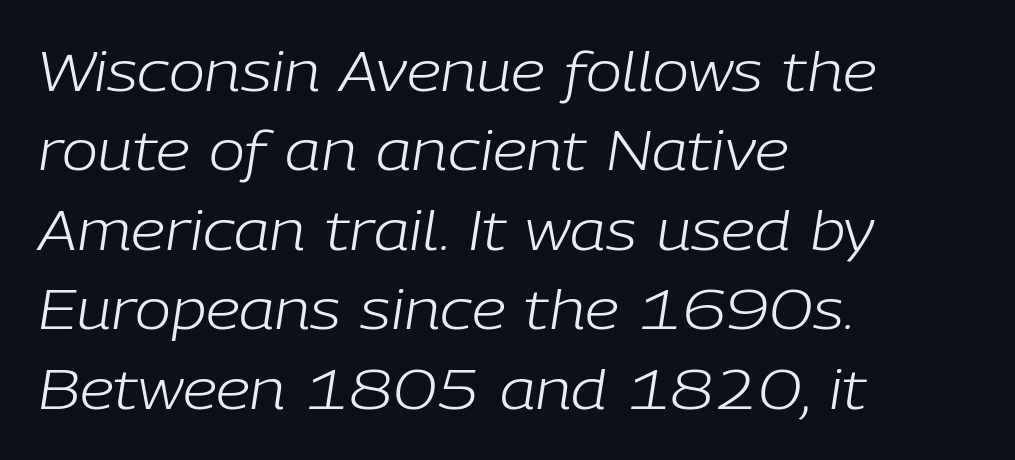
The image shows 54 px light type, italic (leaning right); set left-aligned, normal line spacing (1.47x), normal letter spacing, not underlined; low stroke contrast and a medium x-height.
